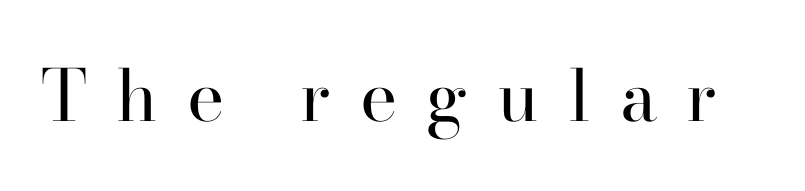
Q: Is the text bold? A: No.
Q: Is the text italic (slanted)? A: No, it is upright.
Q: Is the typeface a serif or a sans-serif typeface? A: Serif.
Q: Is the text underlined? A: No.
Q: Is the spacing between letters normal or unusually wide? A: Unusually wide.
Q: Width (condensed, normal, or wide)? A: Normal.
Q: Stroke contrast? A: High.
Q: x-height? A: Small.
Q: Monospaced? A: No.
